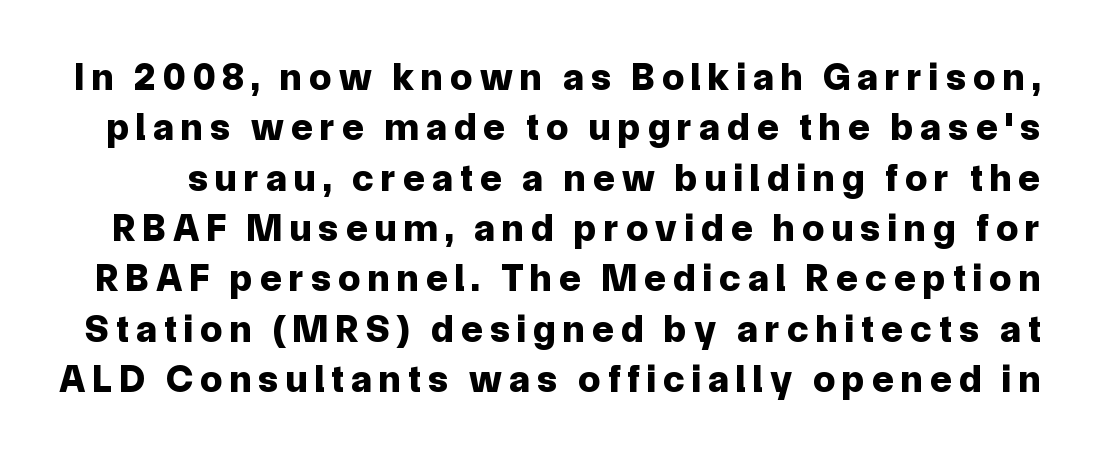
In terms of letterform style, serifs are entirely absent. This sample has the flowing, uneven cadence of proportional lettering. This sample keeps an unexceptional amount of space between lines. This is roman type, the default non-slanted kind.
